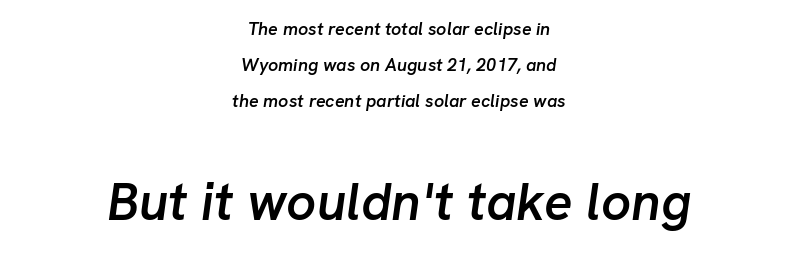
Q: Is the text bold? A: Semi-bold.
Q: Is the text italic (slanted)? A: Yes, it leans right by about 8 degrees.
Q: Is the text underlined? A: No.
Q: How is the paragraph aligned? A: Centered.
Q: Is the spacing between letters normal or unusually wide? A: Normal.
Q: Is the spacing between lines tight, normal or loose? A: Loose.
Q: Which block of text is set in a larger size, the first (top) or the second (bottom)? A: The second (bottom) one.
Q: Width (condensed, normal, or wide)? A: Normal.
Q: Stroke contrast? A: Low.
Q: x-height? A: Medium.
Q: Monospaced? A: No.
